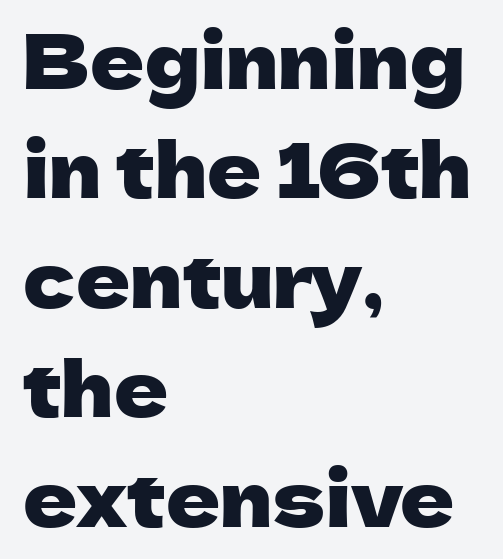
The line texture is even and compact thanks to regular tracking. Each letter keeps its own natural width here, so spacing adapts to shape. The letters stand upright; this is a roman face. I'd call this a sans setting — the letters go barefoot. The area under the type is left untouched.
